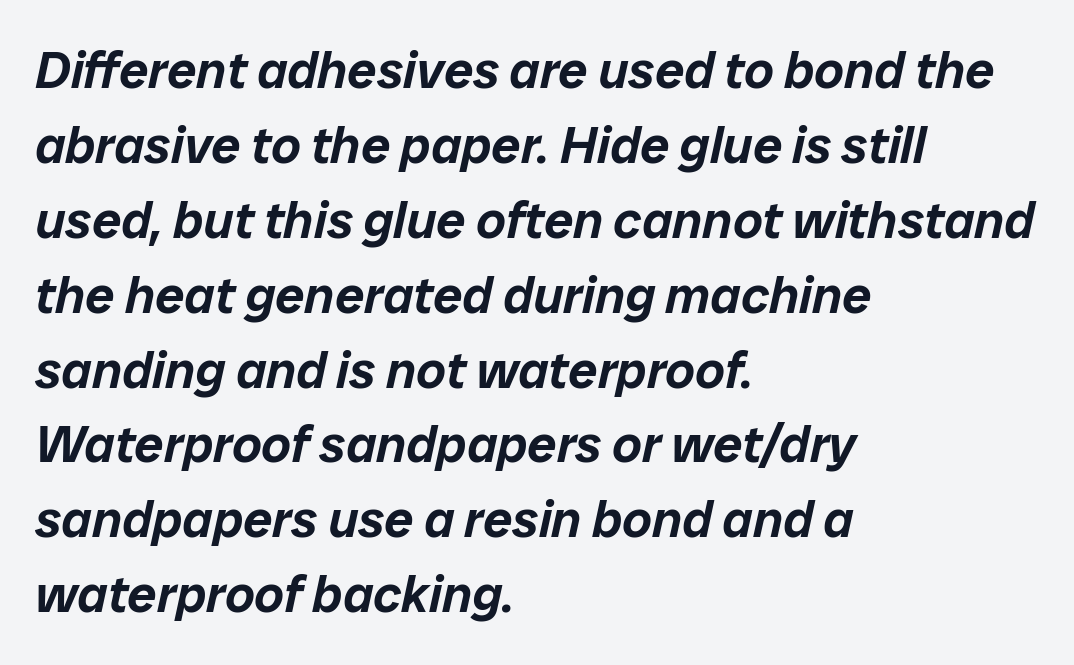
Q: Is the text italic (slanted)? A: Yes, it leans right by about 12 degrees.
Q: Is the text underlined? A: No.
Q: How is the paragraph aligned? A: Left-aligned.
Q: Is the spacing between letters normal or unusually wide? A: Normal.
Q: Is the spacing between lines tight, normal or loose? A: Normal.
Q: Width (condensed, normal, or wide)? A: Normal.
Q: Stroke contrast? A: Low.
Q: x-height? A: Medium.
Q: Monospaced? A: No.
